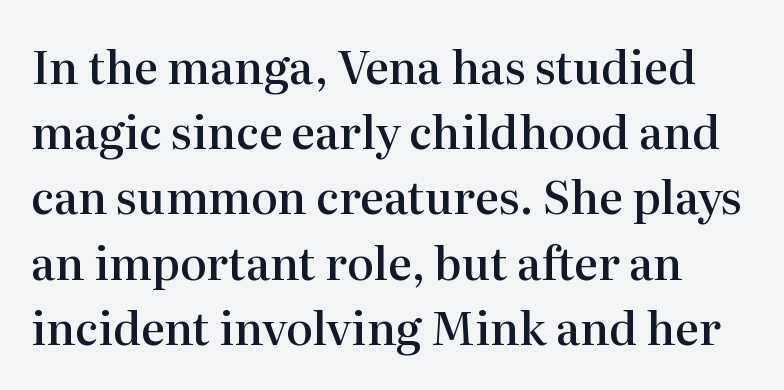
The horizontal fit of the characters is conventional and even. Style check: upright. Students, this is semibold: more ink than regular, less than bold. The text was rendered using a seriffed face with decorative stroke endings. The leading is moderate, giving the passage an even texture. Note the varied advance widths — an 'i' is clearly narrower than an 'm'.
